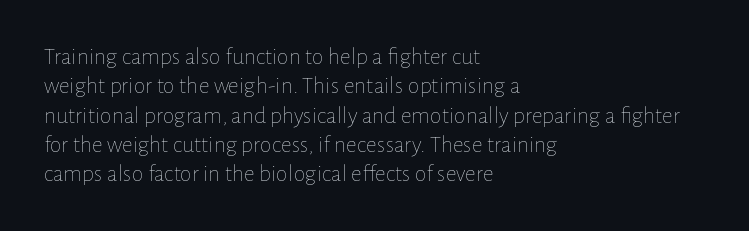
{"italic": "no", "bold": "no", "underline": "no", "align": "left", "line_spacing_ratio": 1.22, "letter_spacing": "normal", "letter_spacing_em": 0.0, "glyph_px": 24}
